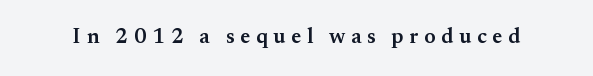
{"italic": "no", "bold": "semi", "underline": "no", "letter_spacing": "wide", "letter_spacing_em": 0.27, "glyph_px": 21}
